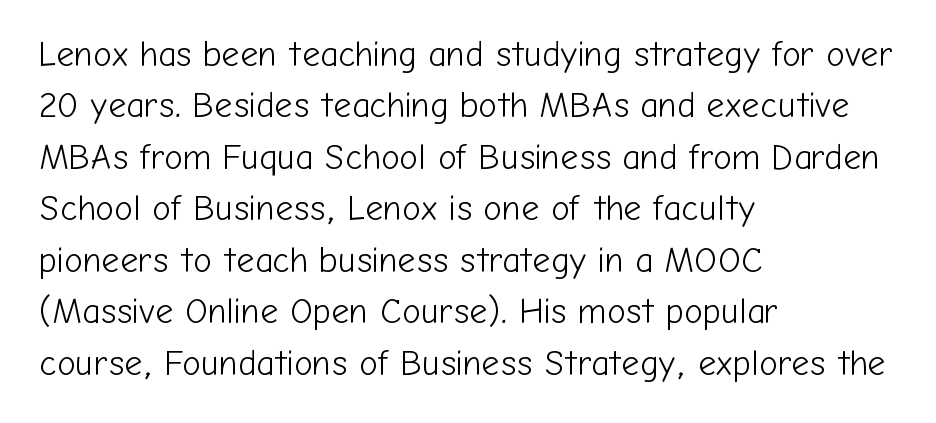
The letters advance in unequal steps, a hallmark of proportional type. These lines are set flush left with a ragged right edge. A typesetter would mark this as roman, not italic. What's the leading like? Ordinary, nothing unusual. Stems and bowls with no extra thickness — not bold.
